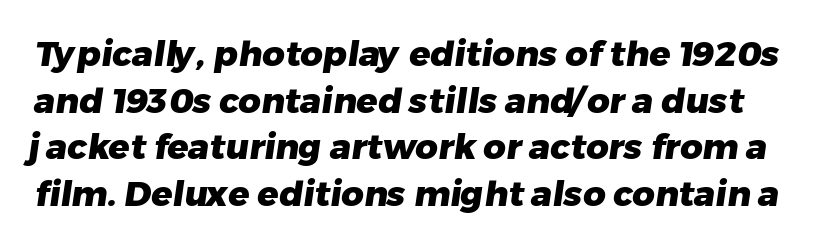
Q: Is the text bold? A: Yes.
Q: Is the typeface a serif or a sans-serif typeface? A: Sans-serif.
Q: Is the text underlined? A: No.
Q: Is the spacing between letters normal or unusually wide? A: Normal.
Q: Is the spacing between lines tight, normal or loose? A: Normal.
Q: Width (condensed, normal, or wide)? A: Normal.
Q: Stroke contrast? A: Low.
Q: x-height? A: Medium.
Q: Monospaced? A: No.
